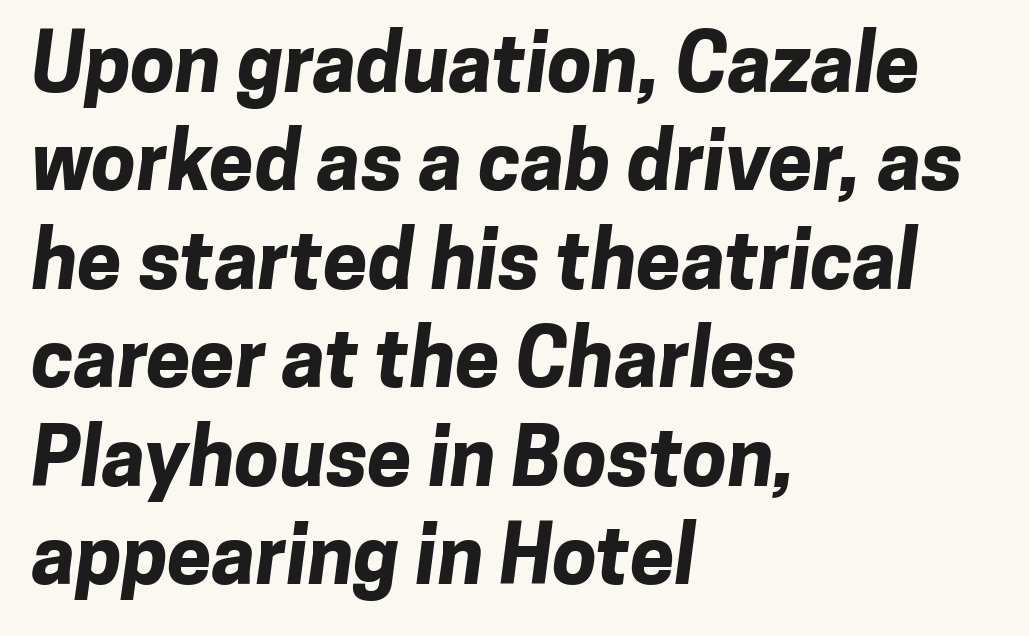
The passage shown has conventional tracking throughout. Every row of glyphs begins at an identical x-position on the left. Nothing sits at the stroke ends, so this counts as sans-serif. The words here are not underlined. Character widths vary here, with narrow letters taking less room than wide ones. Notice how thick the strokes are: this is what a full bold looks like.
